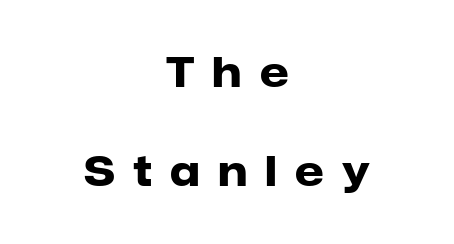
The image shows 41 px heavy sans-serif type, upright; set centered, loose line spacing (2.42x), unusually wide letter spacing (+0.44 em), not underlined; low stroke contrast and a medium x-height.
